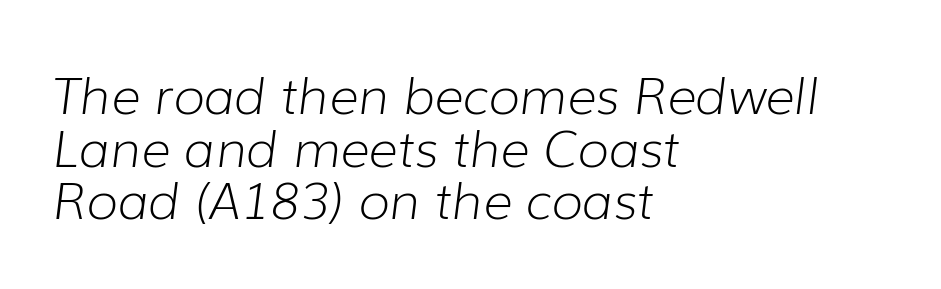
Q: Is the text bold? A: No.
Q: Is the text italic (slanted)? A: Yes, it leans right by about 7 degrees.
Q: Is the text underlined? A: No.
Q: How is the paragraph aligned? A: Left-aligned.
Q: Is the spacing between letters normal or unusually wide? A: Normal.
Q: Is the spacing between lines tight, normal or loose? A: Tight.
Q: Width (condensed, normal, or wide)? A: Normal.
Q: Stroke contrast? A: Low.
Q: x-height? A: Medium.
Q: Monospaced? A: No.
